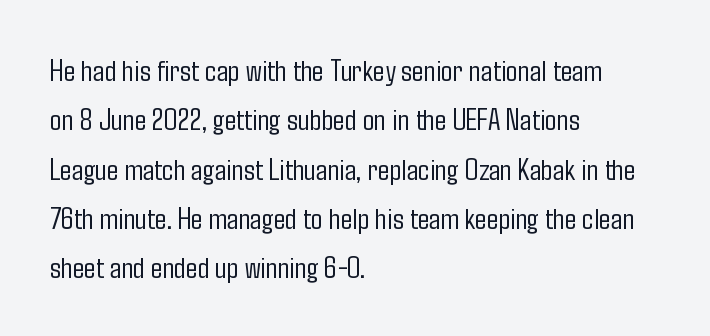
Q: Is the text bold? A: No.
Q: Is the text italic (slanted)? A: No, it is upright.
Q: Is the typeface a serif or a sans-serif typeface? A: Sans-serif.
Q: Is the text underlined? A: No.
Q: How is the paragraph aligned? A: Left-aligned.
Q: Is the spacing between letters normal or unusually wide? A: Normal.
Q: Is the spacing between lines tight, normal or loose? A: Normal.
Q: Width (condensed, normal, or wide)? A: Condensed.
Q: Stroke contrast? A: Low.
Q: x-height? A: Medium.
Q: Monospaced? A: No.
